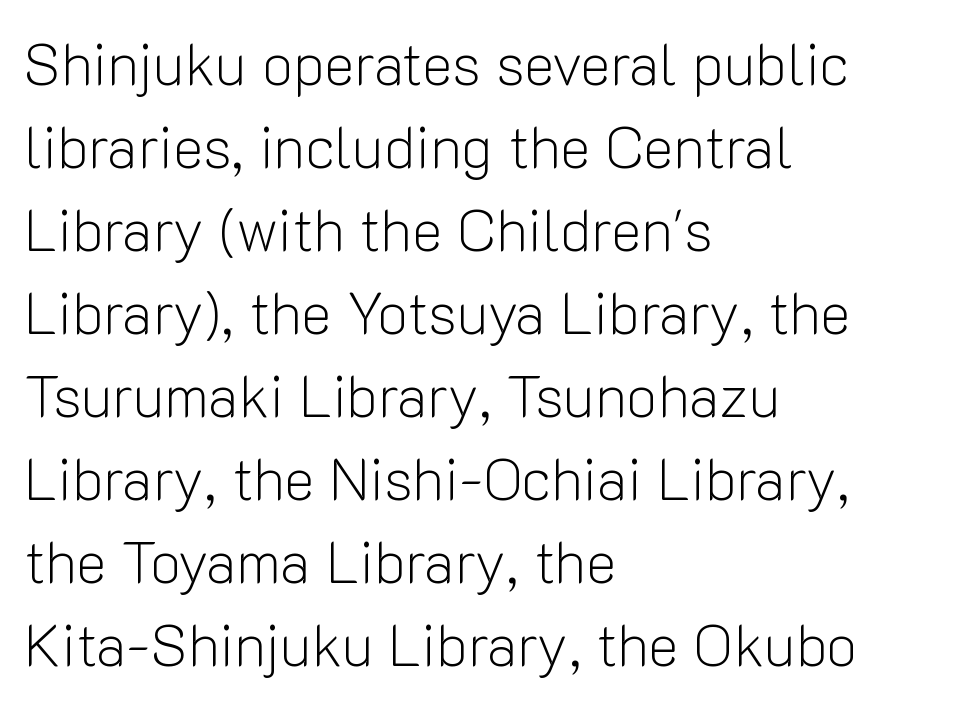
Bare-footed words on every line. Character widths vary here, with narrow letters taking less room than wide ones. The lines in this sample share a left origin and differ only in where they stop. Heft: none added — not bold. The letters stand straight up with perfectly vertical stems.
